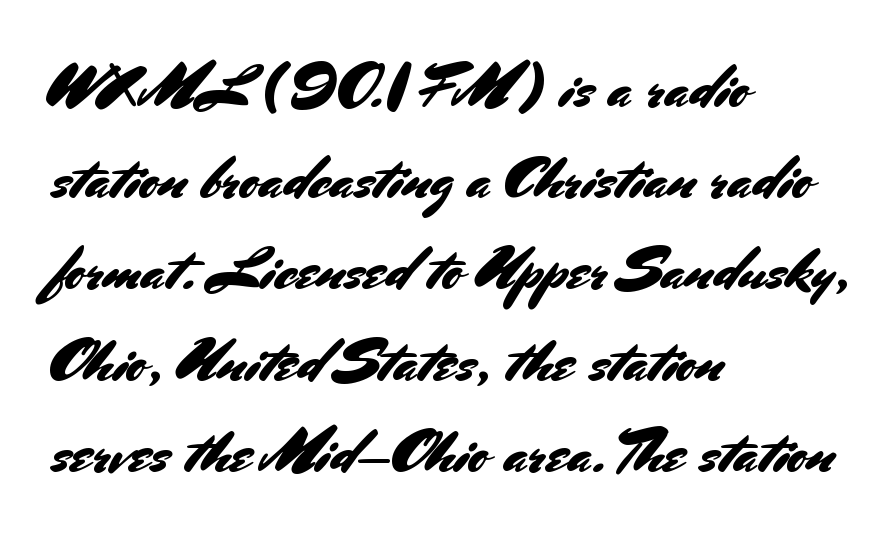
{"serif": "no", "width": "normal", "stroke_contrast": "medium", "x_height": "small", "monospaced": "no", "underline": "no", "align": "left", "line_spacing": "normal", "line_spacing_ratio": 1.52, "letter_spacing": "normal", "letter_spacing_em": 0.0, "glyph_px": 60}
